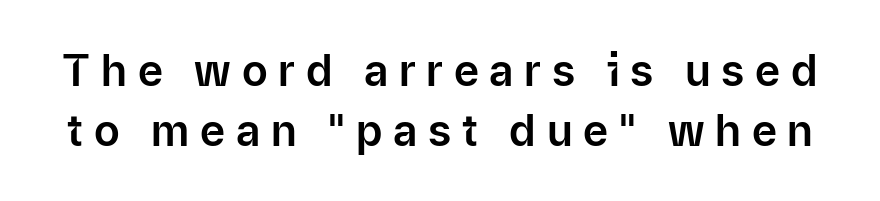
Q: Is the text italic (slanted)? A: No, it is upright.
Q: Is the typeface a serif or a sans-serif typeface? A: Sans-serif.
Q: Is the text underlined? A: No.
Q: Is the spacing between letters normal or unusually wide? A: Unusually wide.
Q: Is the spacing between lines tight, normal or loose? A: Normal.
Q: Width (condensed, normal, or wide)? A: Normal.
Q: Stroke contrast? A: Low.
Q: x-height? A: Medium.
Q: Monospaced? A: No.
